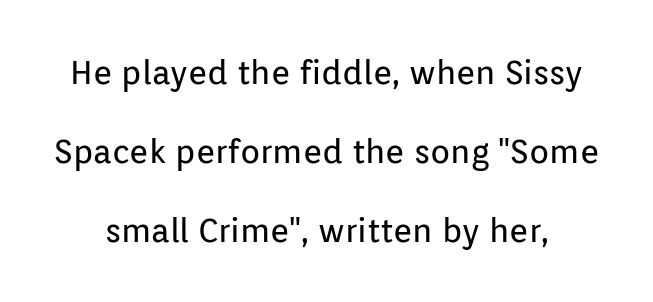
{"serif": "no", "italic": "no", "bold": "no", "weight": "regular", "width": "normal", "stroke_contrast": "low", "x_height": "medium", "monospaced": "no", "underline": "no", "line_spacing": "loose", "line_spacing_ratio": 2.39, "letter_spacing": "normal", "letter_spacing_em": 0.0, "glyph_px": 33}
